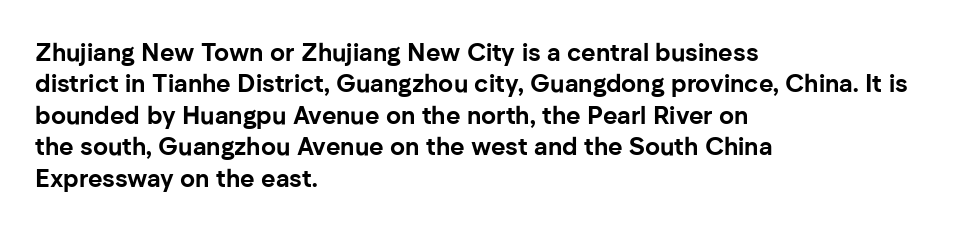
Horizontal alignment here is leftward, the default for most running prose. These lines were composed using upright roman letters. Quick note: underline off. Words appear dense and cohesive because spacing is normal. Honestly, the row spacing looks completely unremarkable. Heft: maximum for text — a bold.
